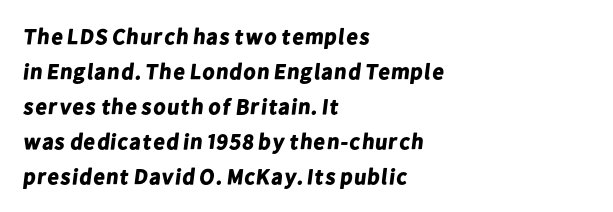
Q: Is the text bold? A: Yes.
Q: Is the text underlined? A: No.
Q: How is the paragraph aligned? A: Left-aligned.
Q: Is the spacing between letters normal or unusually wide? A: Normal.
Q: Is the spacing between lines tight, normal or loose? A: Normal.
